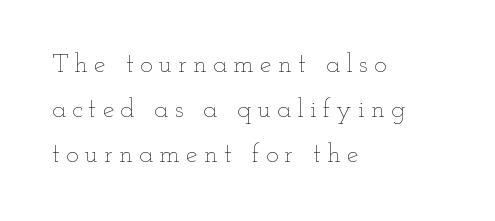
This rendering uses left alignment, leaving the right contour irregular. The weight tops out at a normal text grade. The lettering holds an erect, upright posture throughout. Underline: absent. Tracking here is generous; glyphs stand well apart from one another.
